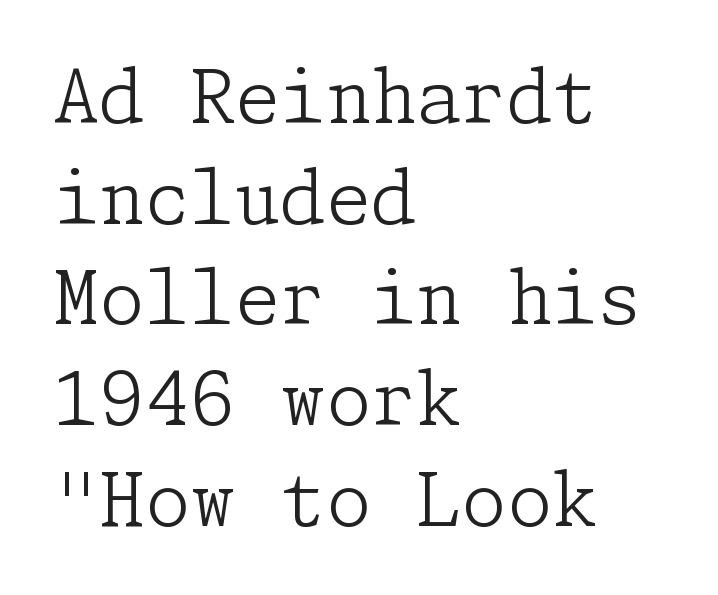
The gap between lines stays unmarked. One-word summary of the alignment: left. This reads as an unemphasized weight, regular at the heaviest. When letters stand straight like this, we call the style roman or upright. How would I describe the line gaps? Plain and ordinary.
